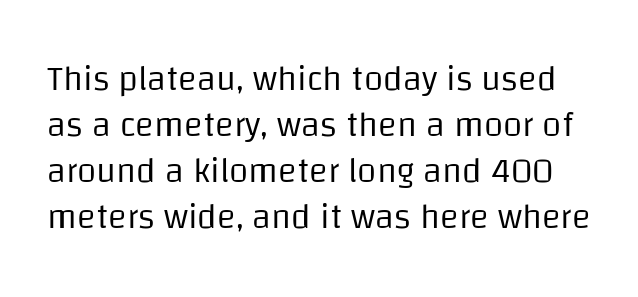
{"serif": "no", "italic": "no", "bold": "no", "weight": "regular", "width": "normal", "stroke_contrast": "low", "x_height": "large", "monospaced": "no", "underline": "no", "line_spacing": "normal", "line_spacing_ratio": 1.31, "letter_spacing": "normal", "letter_spacing_em": 0.0, "glyph_px": 35}
